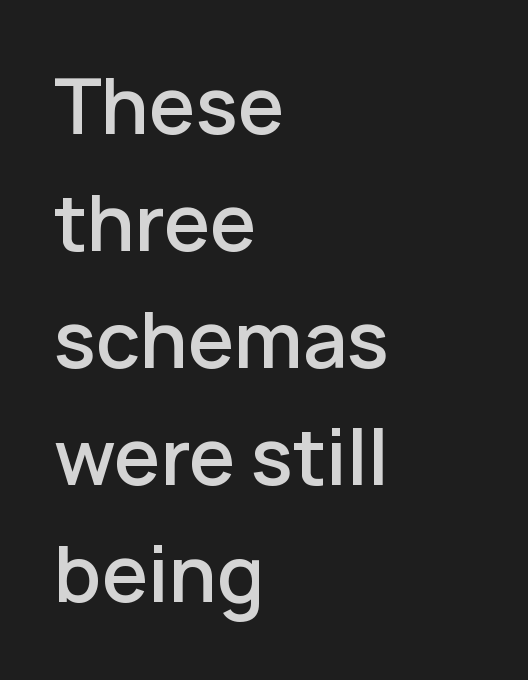
Where is the straight margin? On the left. No word sits above an underline. Do the letters lean? They stand straight. Evenly set lines give the paragraph a standard silhouette.
